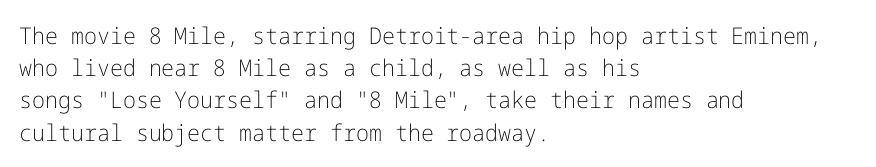
Regarding leading, the lines here are spaced in the standard way. The setting favours the left margin, as ordinary paragraphs usually do. The typeface has the unassuming heft of standard copy or less. The tracking reads as untouched default to a designer's eye. Type without underlining. Vertical strokes here are truly vertical.
